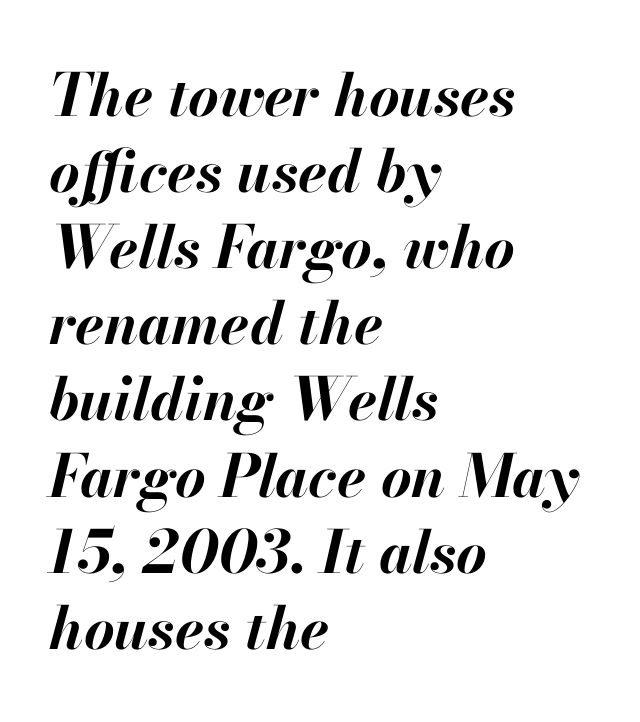
{"italic": "yes", "lean": "right", "slant_degrees": 13, "bold": "yes", "weight": "bold", "width": "normal", "stroke_contrast": "high", "x_height": "small", "monospaced": "no", "underline": "no", "align": "left", "line_spacing": "normal", "line_spacing_ratio": 1.29, "letter_spacing": "normal", "letter_spacing_em": 0.0, "glyph_px": 59}
